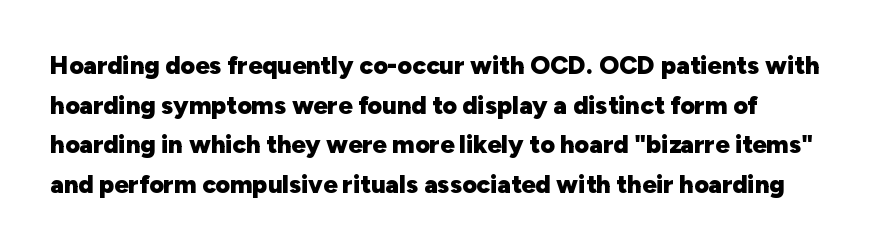
Words float on clear page, feet unadorned. The font is running at its bold setting. A typesetter would call this zero additional tracking. The type sits square on the baseline with zero lean. Rows of type keep a routine distance in the vertical direction.
